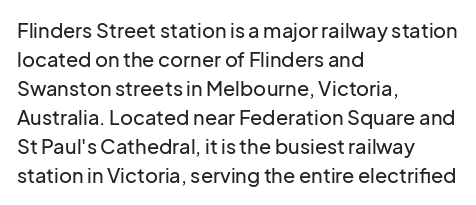
{"italic": "no", "underline": "no", "align": "left", "line_spacing": "normal", "line_spacing_ratio": 1.45, "letter_spacing": "normal", "letter_spacing_em": 0.0, "glyph_px": 20}
